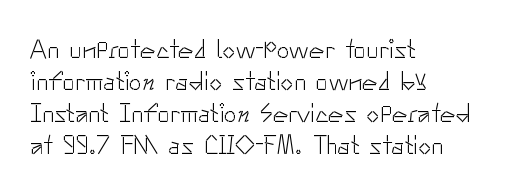
The image shows 26 px text type, upright; set left-aligned, line spacing 1.23x, normal letter spacing, not underlined.
